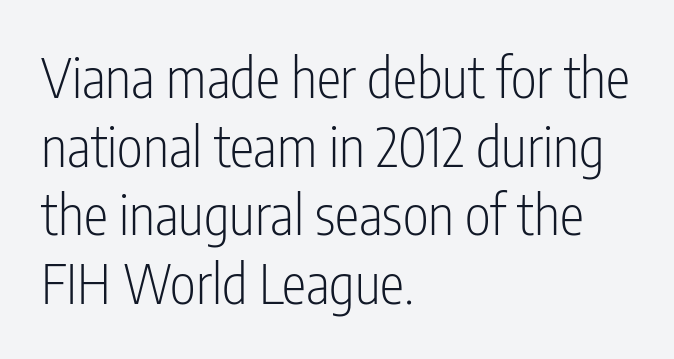
The specimen reads as upright at a glance. Stroke thickness stays within the range of a standard reading face or lighter. No word sits above an underline. Standard letterfit; no display-style spreading of the glyphs.
